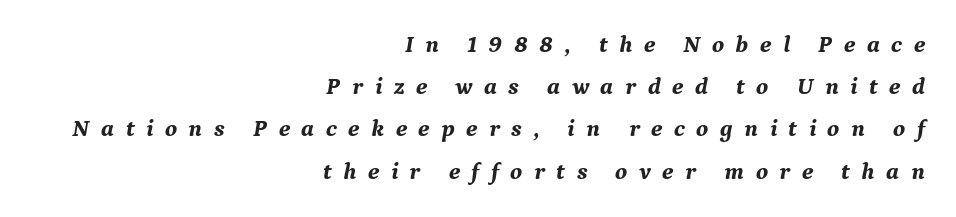
Compared with typical body copy, the letter spacing here is much looser. The lines are quadded right. Just letters on the line, the space beneath them empty. The rendering applies a slant to the glyphs. Its strokes are broad and dark, the hallmark of bold type.
